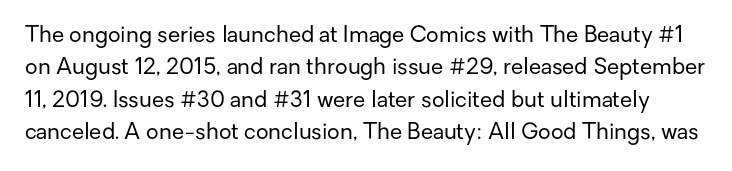
{"italic": "no", "bold": "no", "underline": "no", "line_spacing": "normal", "line_spacing_ratio": 1.47, "letter_spacing": "normal", "letter_spacing_em": 0.0, "glyph_px": 22}
